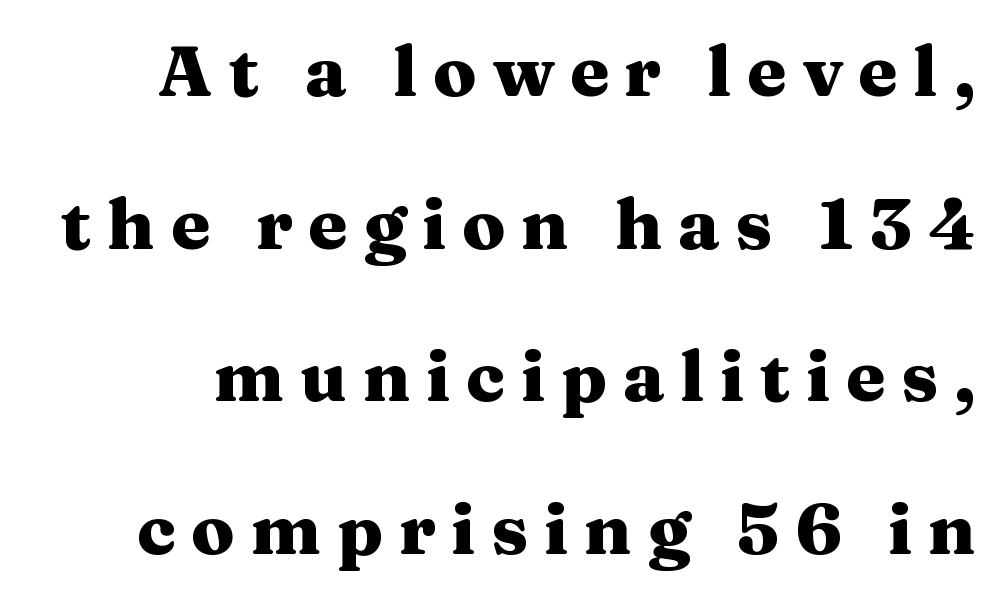
Students, note that the glyphs here are deliberately spaced far apart. The letters are bold, with thick, heavy strokes. Horizontal bands of white between lines are thick stripes. The baseline area is clear. Spacing verdict: proportional, widths tailored to each character.
